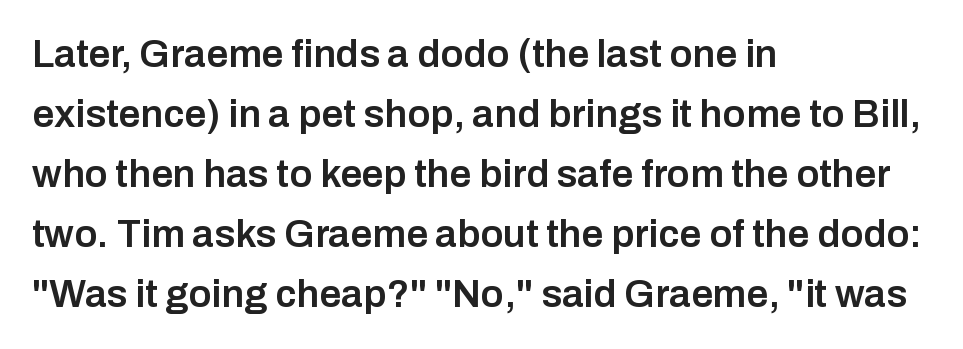
{"serif": "no", "italic": "no", "bold": "semi", "weight": "semibold", "width": "normal", "stroke_contrast": "low", "x_height": "medium", "monospaced": "no", "underline": "no", "align": "left", "line_spacing": "normal", "line_spacing_ratio": 1.54, "letter_spacing": "normal", "letter_spacing_em": 0.0, "glyph_px": 39}
